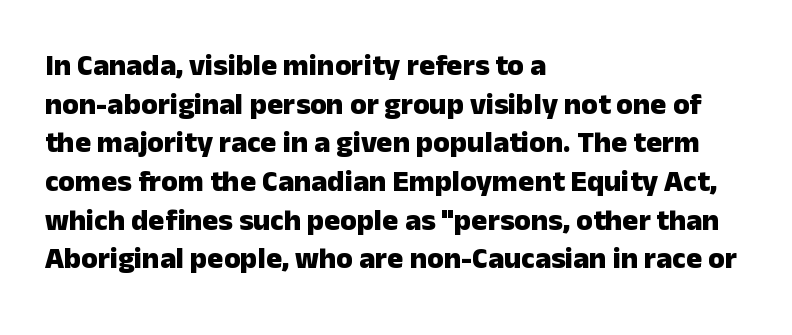
The image shows 30 px heavy sans-serif type, upright; set left-aligned, normal line spacing (1.29x), normal letter spacing, not underlined; low stroke contrast and a medium x-height.
